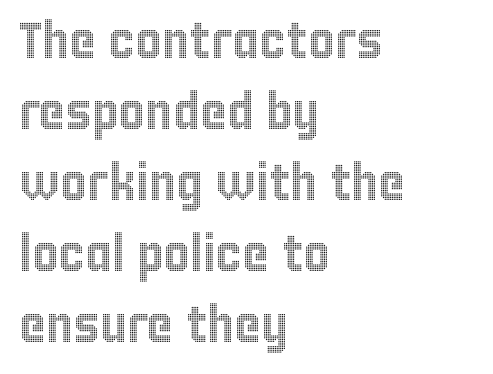
The image shows 51 px condensed type, upright; set left-aligned, normal line spacing (1.39x), normal letter spacing, not underlined; a large x-height.
